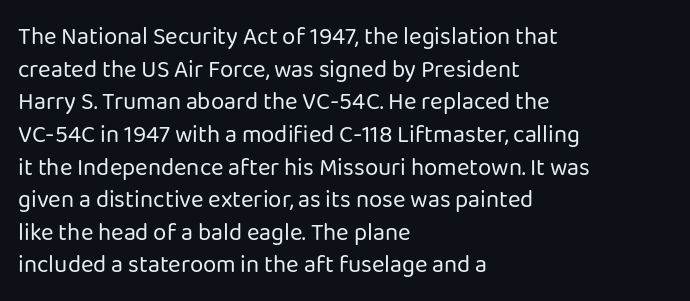
Q: Is the text bold? A: No.
Q: Is the text italic (slanted)? A: No, it is upright.
Q: Is the text underlined? A: No.
Q: How is the paragraph aligned? A: Left-aligned.
Q: Is the spacing between letters normal or unusually wide? A: Normal.
Q: Is the spacing between lines tight, normal or loose? A: Normal.
